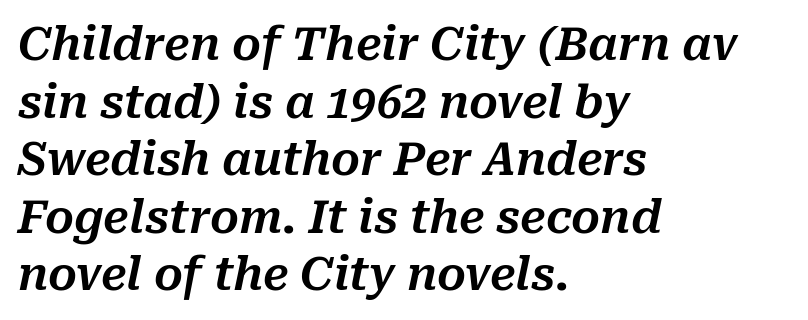
Does the copy run flush right? No — it runs flush left. Standard letterfit; no display-style spreading of the glyphs. How would I describe the line gaps? Plain and ordinary. The rendering uses natural spacing where letterforms have individual widths. Each row of text sits above clean, open space.
